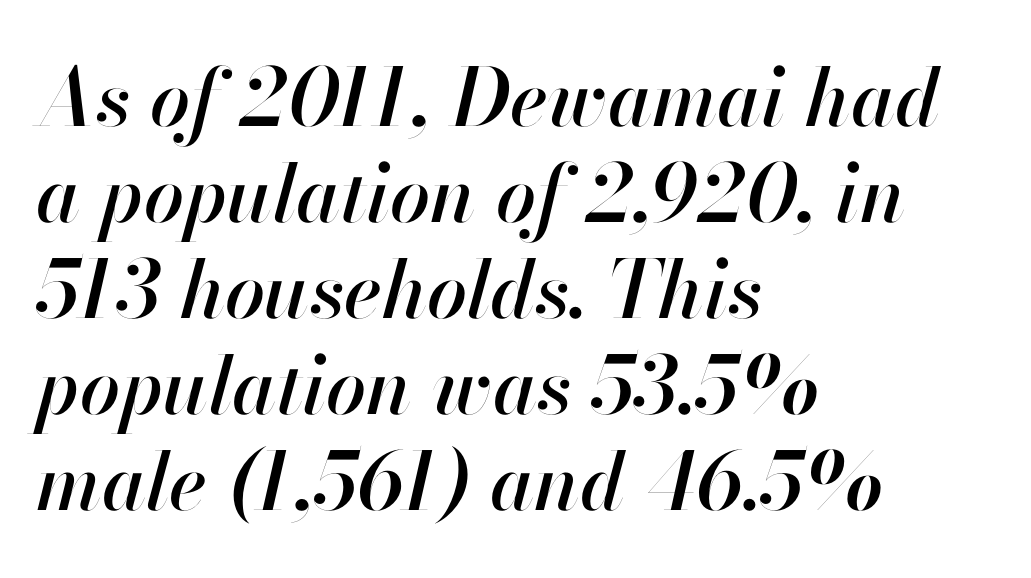
The image shows 80 px text type, italic (leaning right); set left-aligned, line spacing 1.2x, normal letter spacing, not underlined; high stroke contrast and a small x-height.
